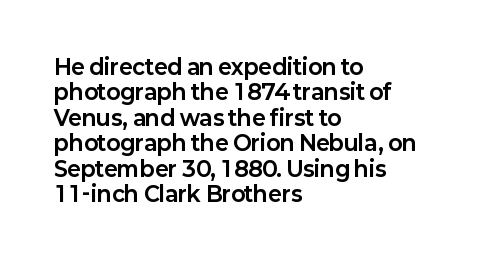
The image shows 21 px bold type, upright; set left-aligned, line spacing 1.21x, normal letter spacing, not underlined.
